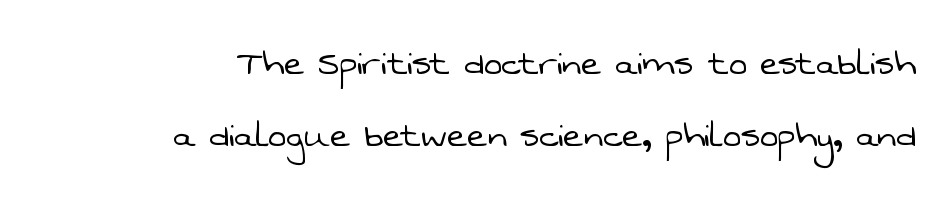
The image shows 43 px light sans-serif type; set right-aligned, normal line spacing (1.67x), normal letter spacing, not underlined; low stroke contrast and a medium x-height.
